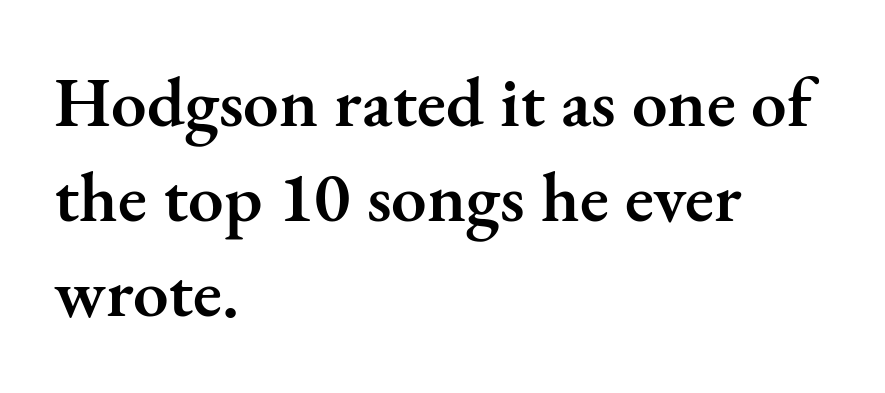
The image shows 71 px semibold serif type, upright; set left-aligned, normal line spacing (1.34x), normal letter spacing, not underlined; medium stroke contrast and a small x-height.
